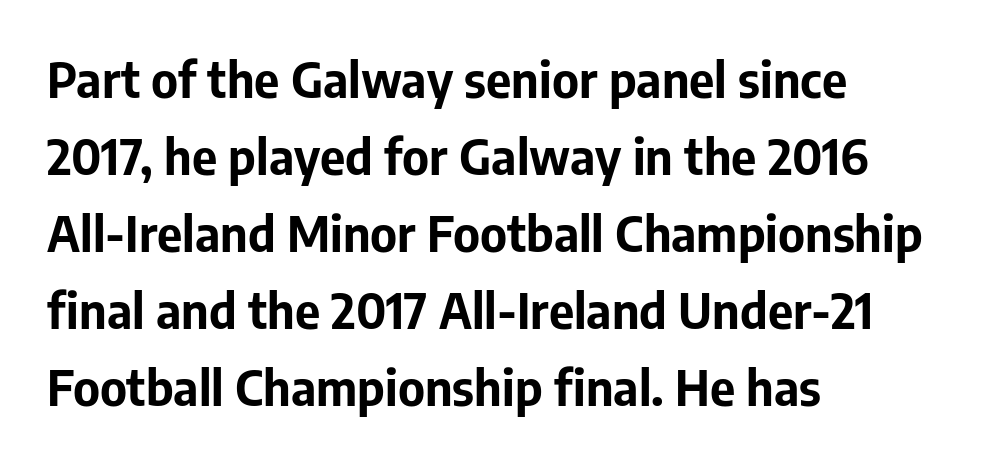
Q: Is the text bold? A: Yes.
Q: Is the text italic (slanted)? A: No, it is upright.
Q: Is the typeface a serif or a sans-serif typeface? A: Sans-serif.
Q: Is the text underlined? A: No.
Q: How is the paragraph aligned? A: Left-aligned.
Q: Is the spacing between letters normal or unusually wide? A: Normal.
Q: Is the spacing between lines tight, normal or loose? A: Normal.
Q: Width (condensed, normal, or wide)? A: Normal.
Q: Stroke contrast? A: Low.
Q: x-height? A: Medium.
Q: Monospaced? A: No.
